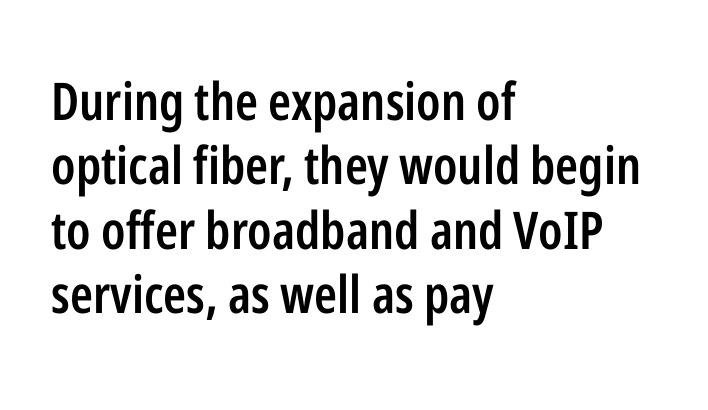
The image shows 52 px semibold, condensed sans-serif type, upright; set left-aligned, line spacing 1.24x, normal letter spacing, not underlined; low stroke contrast and a medium x-height.
